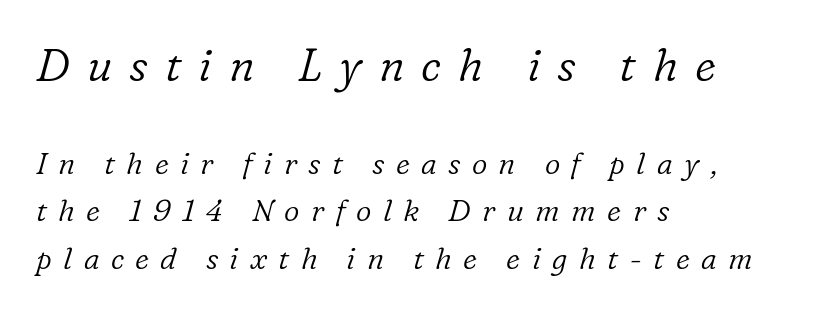
Q: Is the text bold? A: No.
Q: Is the text italic (slanted)? A: Yes, it leans right by about 16 degrees.
Q: Is the typeface a serif or a sans-serif typeface? A: Serif.
Q: Is the text underlined? A: No.
Q: How is the paragraph aligned? A: Left-aligned.
Q: Is the spacing between letters normal or unusually wide? A: Unusually wide.
Q: Is the spacing between lines tight, normal or loose? A: Normal.
Q: Which block of text is set in a larger size, the first (top) or the second (bottom)? A: The first (top) one.
Q: Width (condensed, normal, or wide)? A: Normal.
Q: Stroke contrast? A: Low.
Q: x-height? A: Medium.
Q: Monospaced? A: No.
